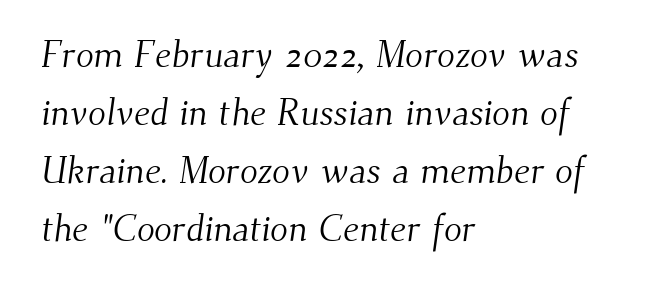
The image shows 37 px light serif type; set left-aligned, normal line spacing (1.57x), normal letter spacing, not underlined; medium stroke contrast and a small x-height.
